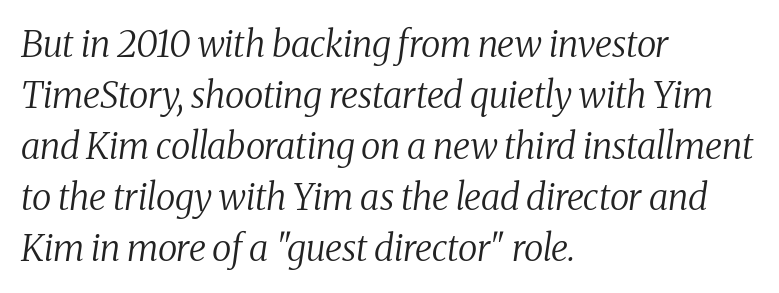
{"serif": "yes", "italic": "yes", "lean": "right", "slant_degrees": 8, "bold": "no", "weight": "regular", "width": "normal", "stroke_contrast": "medium", "x_height": "medium", "monospaced": "no", "underline": "no", "align": "left", "line_spacing": "normal", "line_spacing_ratio": 1.42, "letter_spacing": "normal", "letter_spacing_em": 0.0, "glyph_px": 36}
